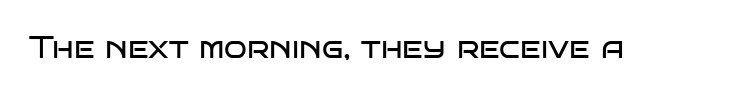
Q: Is the text bold? A: No.
Q: Is the text italic (slanted)? A: No, it is upright.
Q: Is the typeface a serif or a sans-serif typeface? A: Sans-serif.
Q: Is the text underlined? A: No.
Q: Is the spacing between letters normal or unusually wide? A: Normal.
Q: Width (condensed, normal, or wide)? A: Wide.
Q: Stroke contrast? A: Low.
Q: x-height? A: Large.
Q: Monospaced? A: No.
